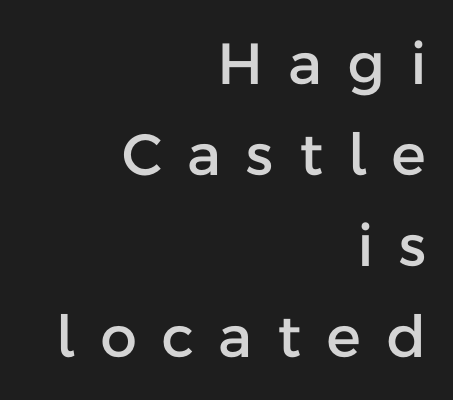
How are the letters spaced? Widely, with obvious added tracking. Students, observe: this is what conventionally led text looks like. This sample uses an upright cut, with every glyph sitting square on the baseline. Is this a fixed-width face? No — the glyphs have proportional, varying widths.
